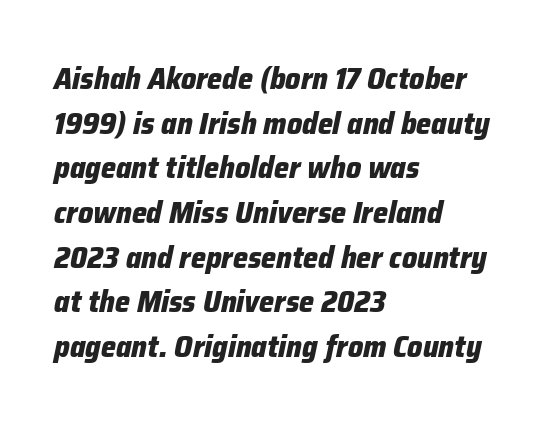
Q: Is the text bold? A: Yes.
Q: Is the text italic (slanted)? A: Yes, it leans right by about 12 degrees.
Q: Is the text underlined? A: No.
Q: How is the paragraph aligned? A: Left-aligned.
Q: Is the spacing between letters normal or unusually wide? A: Normal.
Q: Is the spacing between lines tight, normal or loose? A: Normal.
Q: Width (condensed, normal, or wide)? A: Normal.
Q: Stroke contrast? A: Low.
Q: x-height? A: Medium.
Q: Monospaced? A: No.
